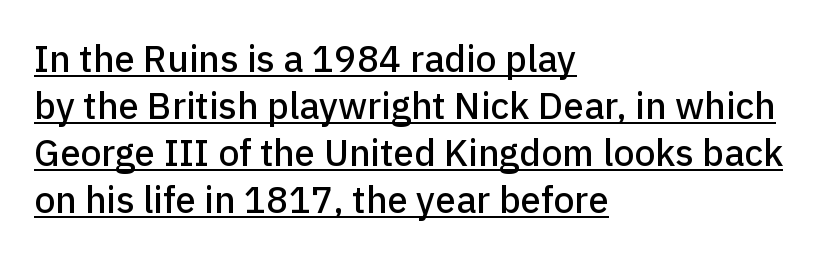
{"serif": "no", "italic": "no", "width": "normal", "stroke_contrast": "low", "x_height": "medium", "monospaced": "no", "underline": "yes", "align": "left", "line_spacing": "normal", "line_spacing_ratio": 1.27, "letter_spacing": "normal", "letter_spacing_em": 0.0, "glyph_px": 37}
